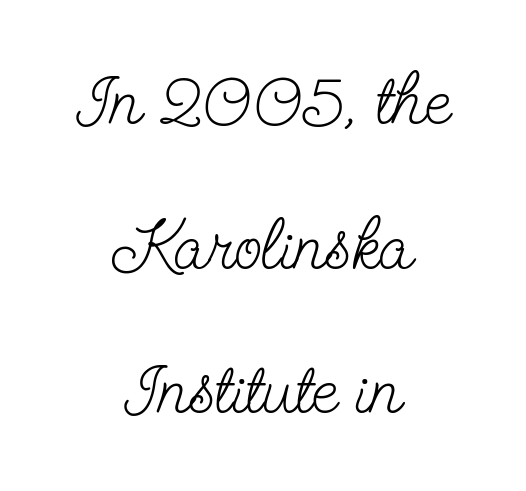
The image shows 72 px light, condensed serif type; set centered, loose line spacing (2.01x), normal letter spacing, not underlined; low stroke contrast and a small x-height.
